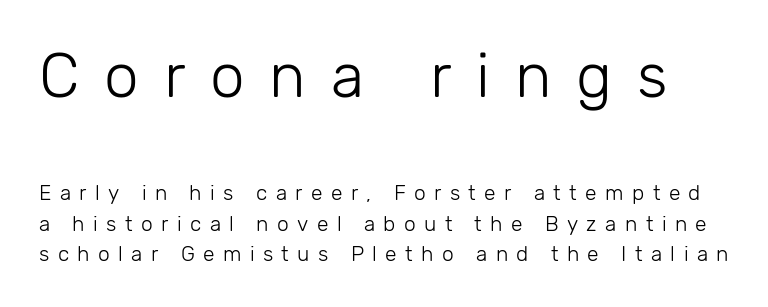
Q: Is the text bold? A: No.
Q: Is the text italic (slanted)? A: No, it is upright.
Q: Is the typeface a serif or a sans-serif typeface? A: Sans-serif.
Q: Is the text underlined? A: No.
Q: Is the spacing between letters normal or unusually wide? A: Unusually wide.
Q: Is the spacing between lines tight, normal or loose? A: Normal.
Q: Which block of text is set in a larger size, the first (top) or the second (bottom)? A: The first (top) one.
Q: Width (condensed, normal, or wide)? A: Normal.
Q: Stroke contrast? A: Low.
Q: x-height? A: Medium.
Q: Monospaced? A: No.
